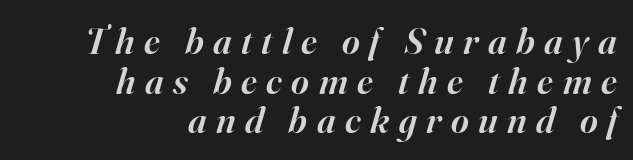
{"serif": "yes", "italic": "yes", "lean": "right", "slant_degrees": 16, "bold": "semi", "weight": "semibold", "width": "normal", "stroke_contrast": "high", "x_height": "small", "monospaced": "no", "underline": "no", "align": "right", "line_spacing": "tight", "line_spacing_ratio": 1.04, "letter_spacing": "wide", "letter_spacing_em": 0.25, "glyph_px": 38}
